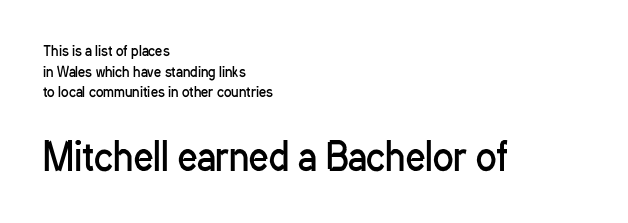
{"serif": "no", "italic": "no", "bold": "no", "weight": "regular", "width": "condensed", "stroke_contrast": "low", "x_height": "medium", "monospaced": "no", "underline": "no", "align": "left", "line_spacing": "normal", "line_spacing_ratio": 1.47, "letter_spacing": "normal", "letter_spacing_em": 0.0, "larger_block": "second", "size_ratio": 2.71, "glyph_px": 38}
